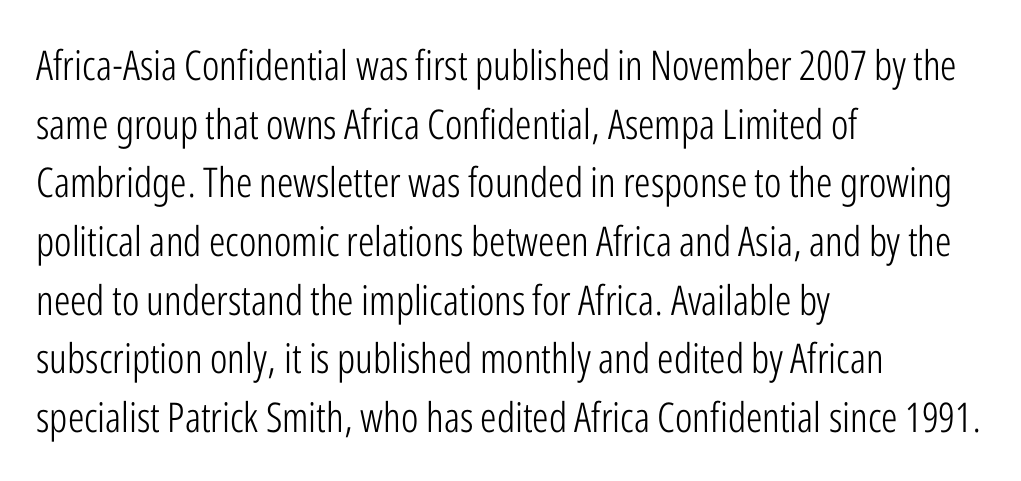
{"serif": "no", "italic": "no", "bold": "no", "weight": "light", "width": "condensed", "stroke_contrast": "low", "x_height": "medium", "monospaced": "no", "underline": "no", "align": "left", "line_spacing": "normal", "line_spacing_ratio": 1.43, "letter_spacing": "normal", "letter_spacing_em": 0.0, "glyph_px": 41}
